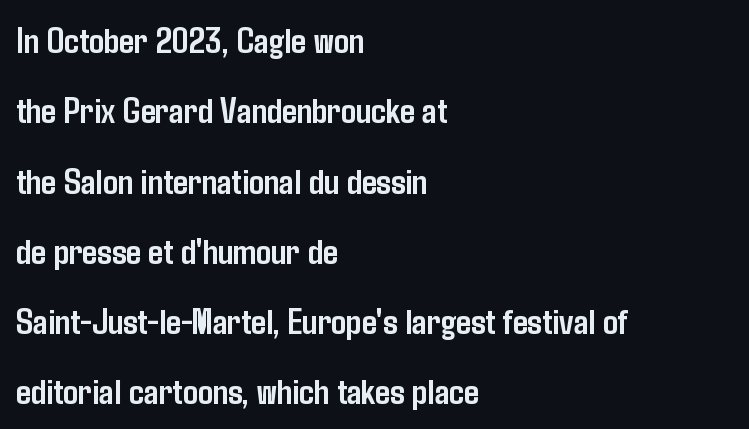
Q: Is the text bold? A: Yes.
Q: Is the text italic (slanted)? A: No, it is upright.
Q: Is the typeface a serif or a sans-serif typeface? A: Sans-serif.
Q: Is the text underlined? A: No.
Q: How is the paragraph aligned? A: Left-aligned.
Q: Is the spacing between letters normal or unusually wide? A: Normal.
Q: Is the spacing between lines tight, normal or loose? A: Loose.
Q: Width (condensed, normal, or wide)? A: Condensed.
Q: Stroke contrast? A: Low.
Q: x-height? A: Medium.
Q: Monospaced? A: No.
